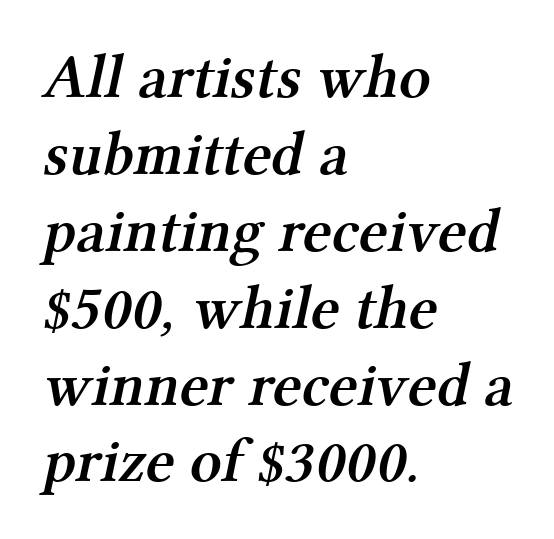
The image shows 62 px semibold serif type; set left-aligned, line spacing 1.24x, normal letter spacing, not underlined; medium stroke contrast and a medium x-height.
